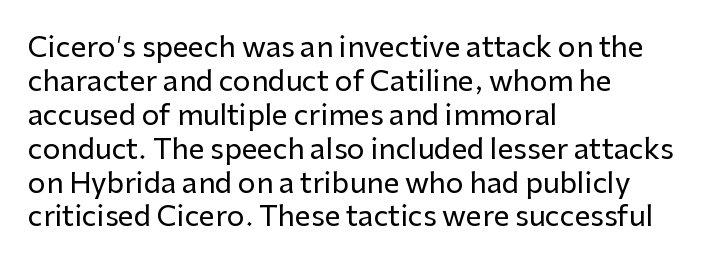
{"serif": "no", "italic": "no", "width": "normal", "stroke_contrast": "low", "x_height": "medium", "monospaced": "no", "underline": "no", "align": "left", "line_spacing_ratio": 1.21, "letter_spacing": "normal", "letter_spacing_em": 0.0, "glyph_px": 28}
